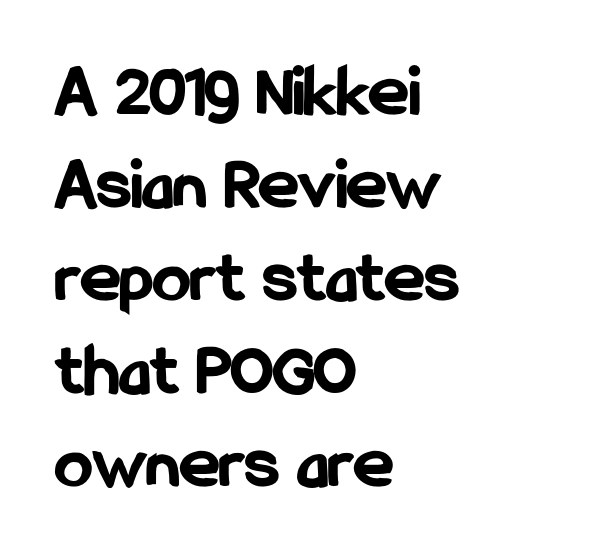
The image shows 75 px bold, condensed sans-serif type, upright; set left-aligned, line spacing 1.24x, normal letter spacing, not underlined; low stroke contrast and a medium x-height.
